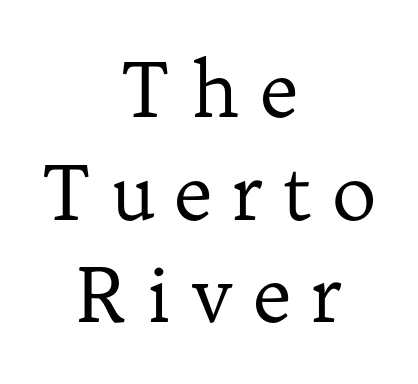
Q: Is the text bold? A: No.
Q: Is the text italic (slanted)? A: No, it is upright.
Q: Is the typeface a serif or a sans-serif typeface? A: Serif.
Q: Is the text underlined? A: No.
Q: How is the paragraph aligned? A: Centered.
Q: Is the spacing between letters normal or unusually wide? A: Unusually wide.
Q: Is the spacing between lines tight, normal or loose? A: Normal.
Q: Width (condensed, normal, or wide)? A: Normal.
Q: Stroke contrast? A: Low.
Q: x-height? A: Medium.
Q: Monospaced? A: No.
